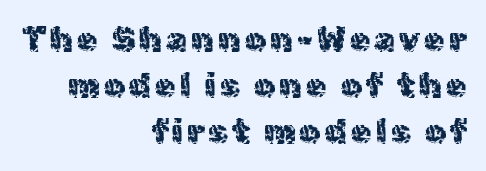
{"serif": "no", "italic": "no", "bold": "no", "weight": "regular", "width": "normal", "x_height": "medium", "monospaced": "no", "underline": "no", "align": "right", "line_spacing": "normal", "line_spacing_ratio": 1.35, "glyph_px": 34}
